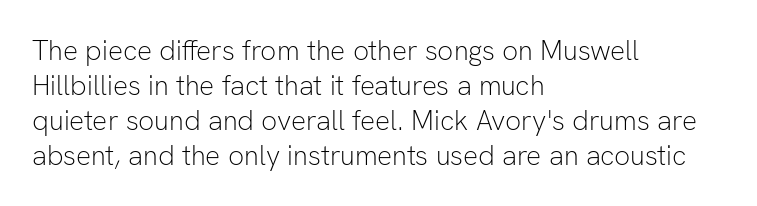
{"serif": "no", "italic": "no", "bold": "no", "weight": "light", "width": "normal", "stroke_contrast": "low", "x_height": "medium", "monospaced": "no", "underline": "no", "align": "left", "line_spacing": "normal", "line_spacing_ratio": 1.25, "letter_spacing": "normal", "letter_spacing_em": 0.0, "glyph_px": 28}
